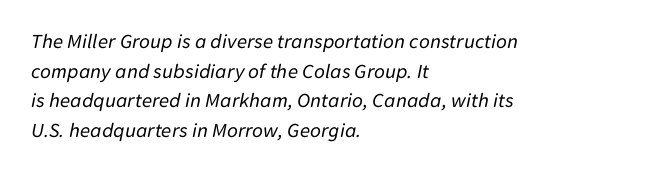
{"italic": "yes", "lean": "right", "slant_degrees": 11, "bold": "no", "underline": "no", "align": "left", "line_spacing": "normal", "line_spacing_ratio": 1.41, "letter_spacing": "normal", "letter_spacing_em": 0.0, "glyph_px": 21}
